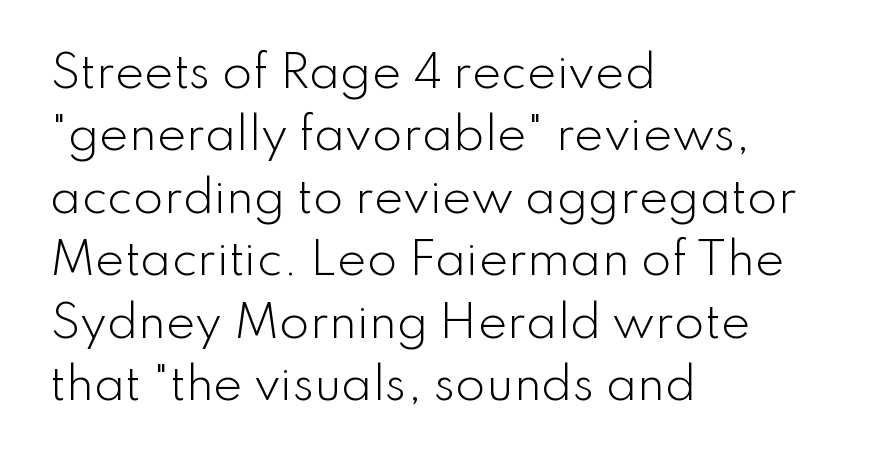
Is there any slant? The stems are plumb. The typesetter chose a ragged-right arrangement here. Honestly, the row spacing looks completely unremarkable. A clean baseline with only descenders dipping below it.
